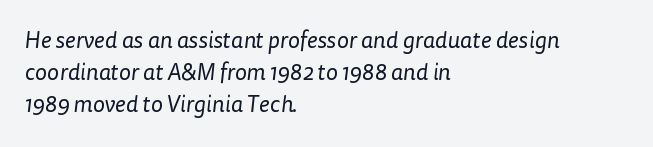
The line-height multiplier appears to be the usual default. The line texture is even and compact thanks to regular tracking. Compared with a typical body face, this is equally light or lighter still. The setting favours the left margin, as ordinary paragraphs usually do. The specimen omits any rule beneath the text block's lines.
